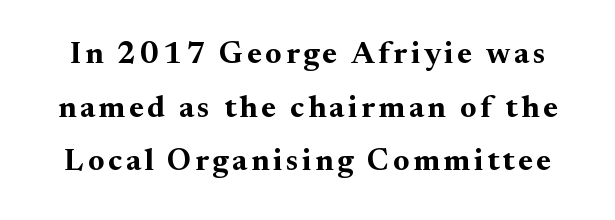
{"serif": "yes", "italic": "no", "bold": "yes", "weight": "bold", "width": "normal", "stroke_contrast": "medium", "x_height": "small", "monospaced": "no", "underline": "no", "line_spacing_ratio": 1.73, "glyph_px": 31}
